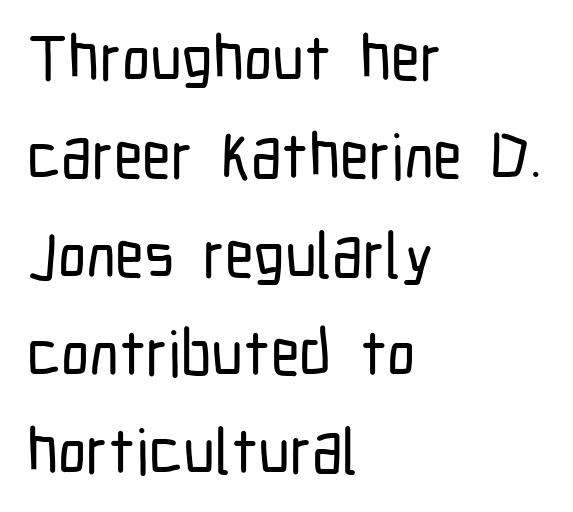
The image shows 63 px condensed sans-serif type, upright; set left-aligned, normal line spacing (1.56x), normal letter spacing, not underlined; low stroke contrast and a medium x-height.
